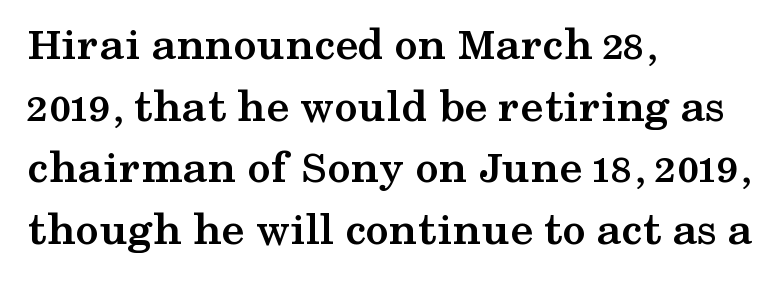
Q: Is the text bold? A: Yes.
Q: Is the text italic (slanted)? A: No, it is upright.
Q: Is the typeface a serif or a sans-serif typeface? A: Serif.
Q: Is the text underlined? A: No.
Q: How is the paragraph aligned? A: Left-aligned.
Q: Is the spacing between letters normal or unusually wide? A: Normal.
Q: Is the spacing between lines tight, normal or loose? A: Normal.
Q: Width (condensed, normal, or wide)? A: Wide.
Q: Stroke contrast? A: Medium.
Q: x-height? A: Medium.
Q: Monospaced? A: No.
